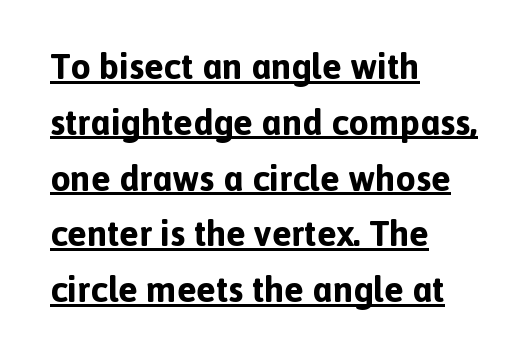
Q: Is the text bold? A: Yes.
Q: Is the text italic (slanted)? A: No, it is upright.
Q: Is the typeface a serif or a sans-serif typeface? A: Sans-serif.
Q: Is the text underlined? A: Yes.
Q: How is the paragraph aligned? A: Left-aligned.
Q: Is the spacing between letters normal or unusually wide? A: Normal.
Q: Is the spacing between lines tight, normal or loose? A: Normal.
Q: Width (condensed, normal, or wide)? A: Normal.
Q: x-height? A: Medium.
Q: Monospaced? A: No.
